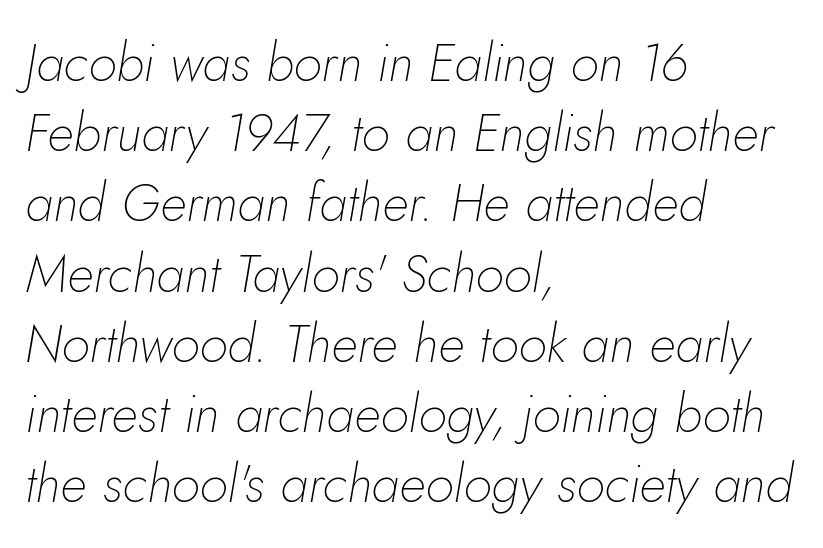
{"italic": "yes", "lean": "right", "slant_degrees": 5, "bold": "no", "weight": "thin", "width": "normal", "stroke_contrast": "low", "x_height": "small", "monospaced": "no", "underline": "no", "align": "left", "line_spacing": "normal", "line_spacing_ratio": 1.35, "letter_spacing": "normal", "letter_spacing_em": 0.0, "glyph_px": 52}
